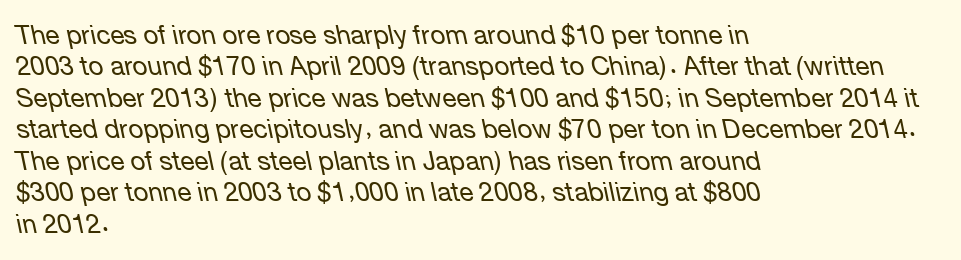
The baseline area is clear. The gaps between neighbouring characters are ordinary and unremarkable. Italic? Definitely — the glyphs are oblique. The weight tops out at a normal text grade.
